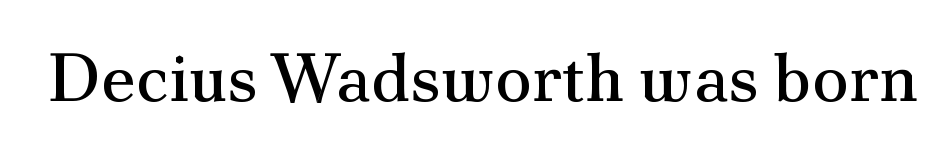
Q: Is the text bold? A: No.
Q: Is the text italic (slanted)? A: No, it is upright.
Q: Is the typeface a serif or a sans-serif typeface? A: Serif.
Q: Is the text underlined? A: No.
Q: Is the spacing between letters normal or unusually wide? A: Normal.
Q: Width (condensed, normal, or wide)? A: Normal.
Q: Stroke contrast? A: Medium.
Q: x-height? A: Small.
Q: Monospaced? A: No.
